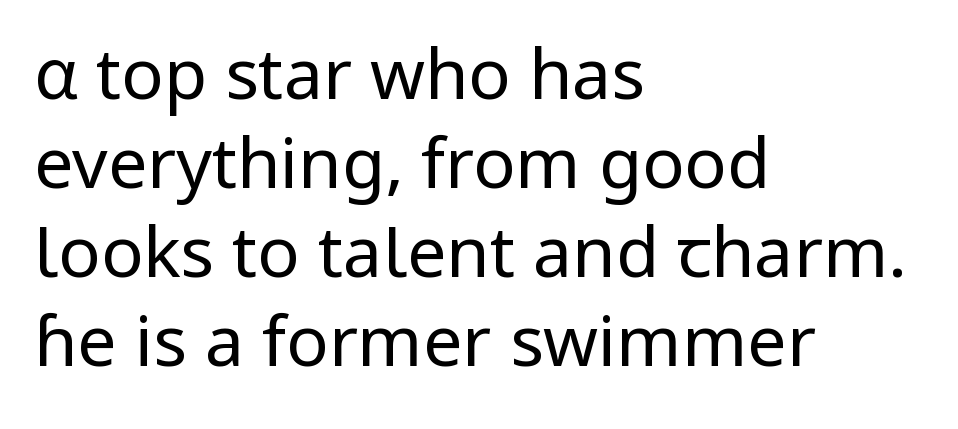
Q: Is the text bold? A: No.
Q: Is the text italic (slanted)? A: No, it is upright.
Q: Is the typeface a serif or a sans-serif typeface? A: Sans-serif.
Q: Is the text underlined? A: No.
Q: How is the paragraph aligned? A: Left-aligned.
Q: Is the spacing between letters normal or unusually wide? A: Normal.
Q: Is the spacing between lines tight, normal or loose? A: Normal.
Q: Width (condensed, normal, or wide)? A: Normal.
Q: Stroke contrast? A: Low.
Q: x-height? A: Medium.
Q: Monospaced? A: No.
